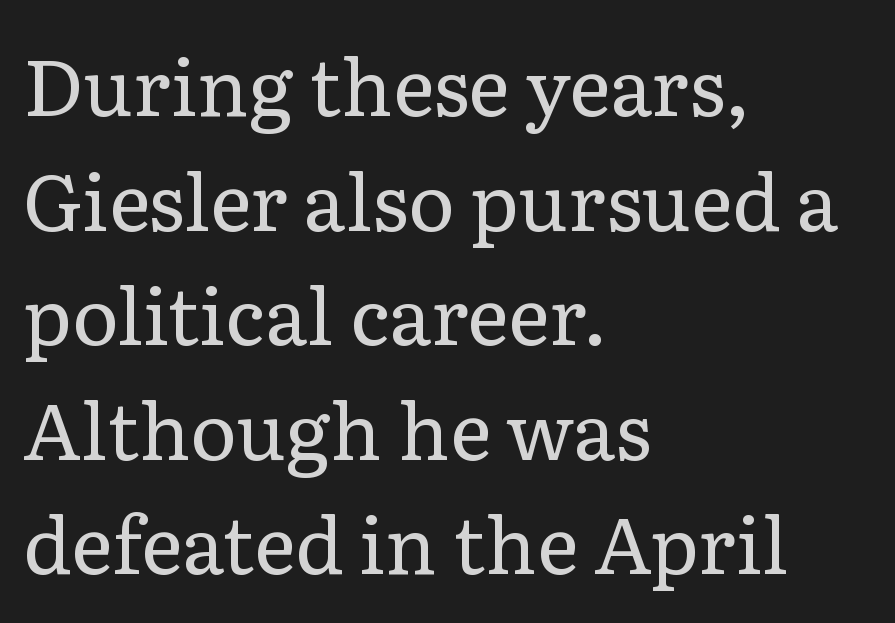
Q: Is the text bold? A: No.
Q: Is the text italic (slanted)? A: No, it is upright.
Q: Is the typeface a serif or a sans-serif typeface? A: Serif.
Q: Is the text underlined? A: No.
Q: How is the paragraph aligned? A: Left-aligned.
Q: Is the spacing between letters normal or unusually wide? A: Normal.
Q: Is the spacing between lines tight, normal or loose? A: Normal.
Q: Width (condensed, normal, or wide)? A: Normal.
Q: Stroke contrast? A: Low.
Q: x-height? A: Medium.
Q: Monospaced? A: No.
